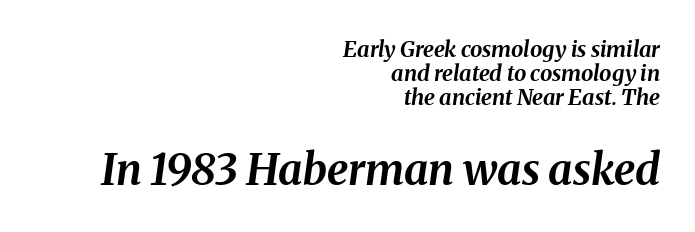
Q: Is the text bold? A: Yes.
Q: Is the text italic (slanted)? A: Yes, it leans right by about 8 degrees.
Q: Is the text underlined? A: No.
Q: How is the paragraph aligned? A: Right-aligned.
Q: Is the spacing between letters normal or unusually wide? A: Normal.
Q: Is the spacing between lines tight, normal or loose? A: Tight.
Q: Which block of text is set in a larger size, the first (top) or the second (bottom)? A: The second (bottom) one.
Q: Width (condensed, normal, or wide)? A: Normal.
Q: Stroke contrast? A: Medium.
Q: x-height? A: Medium.
Q: Monospaced? A: No.
